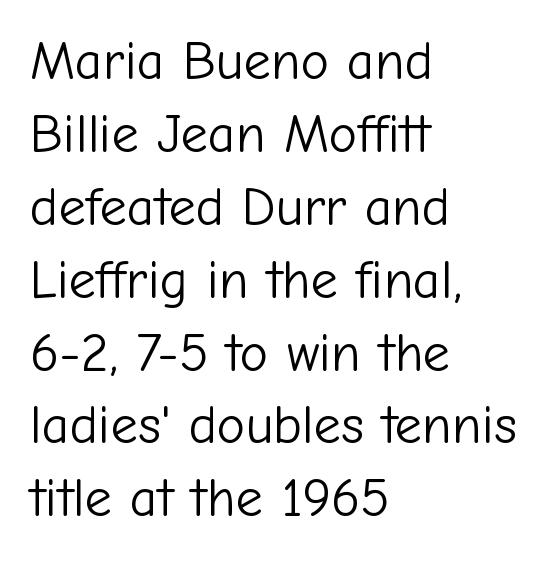
Q: Is the text bold? A: No.
Q: Is the text italic (slanted)? A: No, it is upright.
Q: Is the typeface a serif or a sans-serif typeface? A: Sans-serif.
Q: Is the text underlined? A: No.
Q: How is the paragraph aligned? A: Left-aligned.
Q: Is the spacing between letters normal or unusually wide? A: Normal.
Q: Is the spacing between lines tight, normal or loose? A: Normal.
Q: Width (condensed, normal, or wide)? A: Normal.
Q: Stroke contrast? A: Low.
Q: x-height? A: Medium.
Q: Monospaced? A: No.
